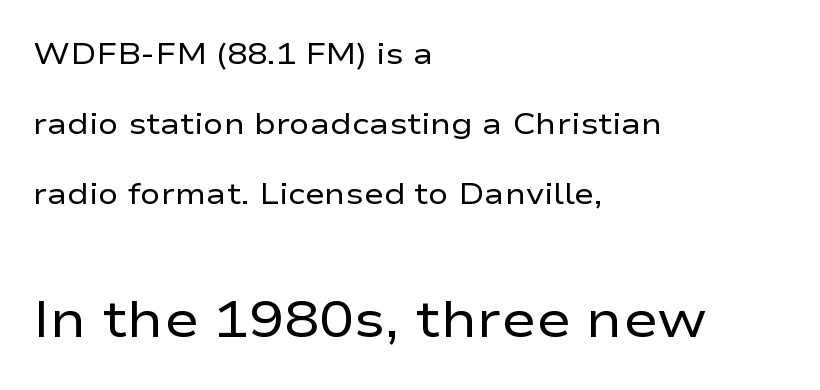
{"serif": "no", "italic": "no", "bold": "no", "weight": "regular", "width": "wide", "stroke_contrast": "low", "x_height": "medium", "monospaced": "no", "underline": "no", "align": "left", "line_spacing": "loose", "line_spacing_ratio": 2.33, "letter_spacing": "normal", "letter_spacing_em": 0.0, "larger_block": "second", "size_ratio": 1.73, "glyph_px": 52}
